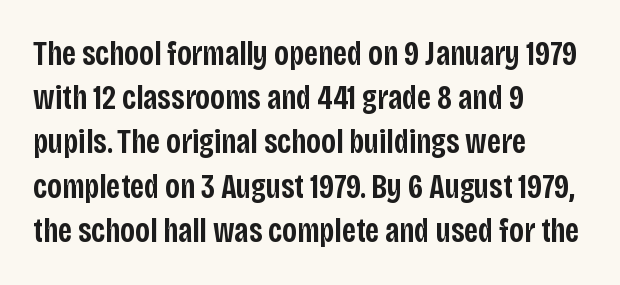
The image shows 34 px semibold, condensed sans-serif type, upright; set left-aligned, normal line spacing (1.3x), normal letter spacing, not underlined; low stroke contrast and a large x-height.
